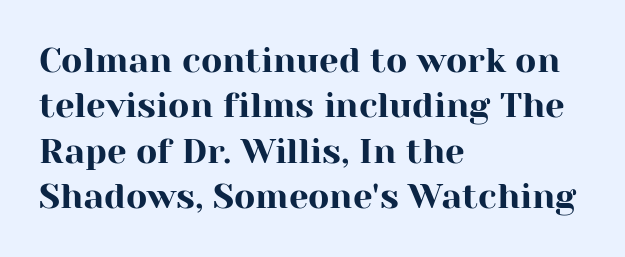
{"serif": "yes", "italic": "no", "width": "normal", "stroke_contrast": "high", "x_height": "medium", "monospaced": "no", "underline": "no", "align": "left", "line_spacing": "normal", "line_spacing_ratio": 1.3, "letter_spacing": "normal", "letter_spacing_em": 0.0, "glyph_px": 35}
